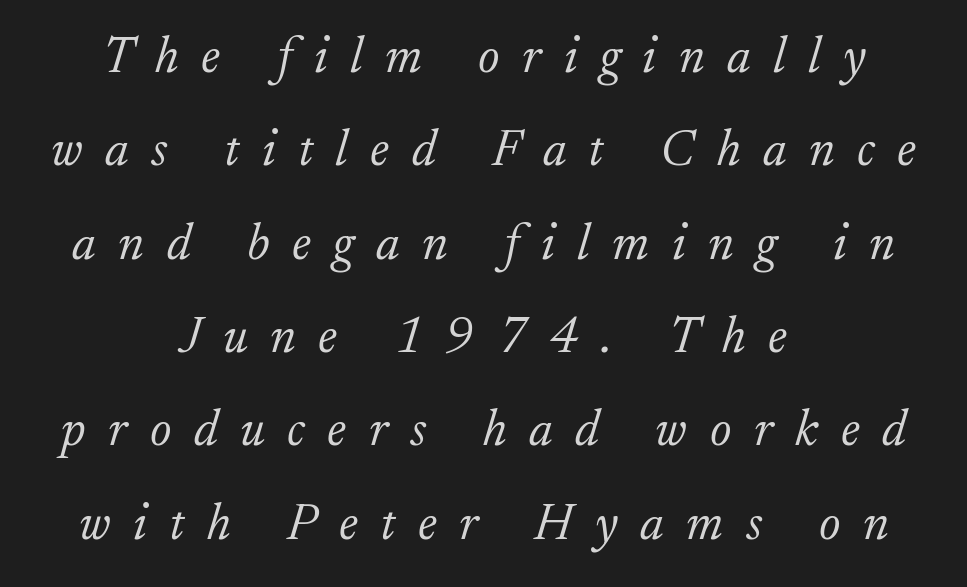
The image shows 51 px light serif type, italic (leaning right); set centered, line spacing 1.83x, unusually wide letter spacing (+0.44 em), not underlined; low stroke contrast and a small x-height.
